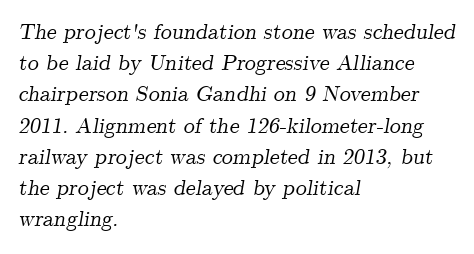
Q: Is the text italic (slanted)? A: Yes, it leans right by about 9 degrees.
Q: Is the text underlined? A: No.
Q: How is the paragraph aligned? A: Left-aligned.
Q: Is the spacing between letters normal or unusually wide? A: Normal.
Q: Is the spacing between lines tight, normal or loose? A: Normal.
